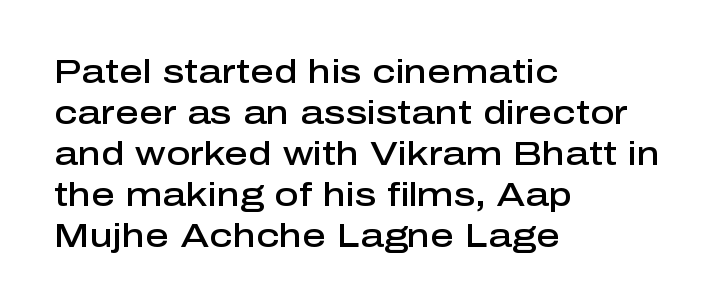
The image shows 33 px semibold sans-serif type, upright; set left-aligned, line spacing 1.24x, normal letter spacing, not underlined; low stroke contrast and a medium x-height.
